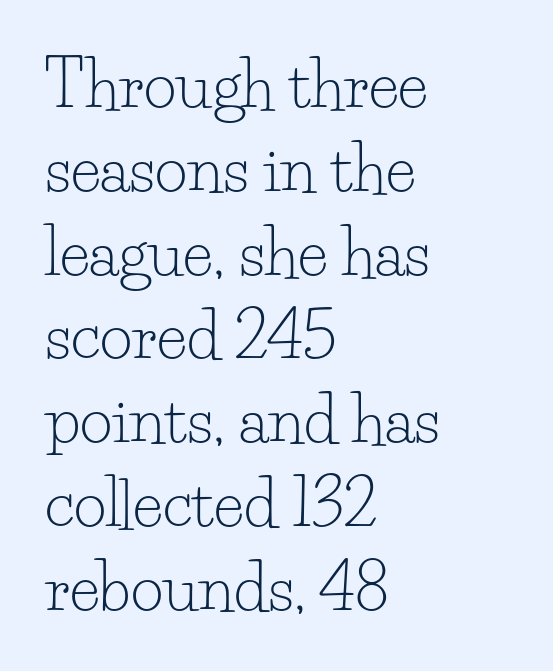
{"serif": "yes", "italic": "no", "bold": "no", "weight": "light", "width": "normal", "stroke_contrast": "low", "x_height": "small", "monospaced": "no", "underline": "no", "align": "left", "line_spacing": "normal", "line_spacing_ratio": 1.33, "letter_spacing": "normal", "letter_spacing_em": 0.0, "glyph_px": 63}
